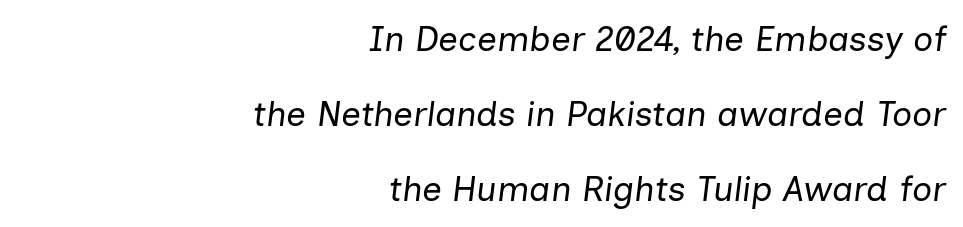
Q: Is the text bold? A: No.
Q: Is the text italic (slanted)? A: Yes, it leans right by about 7 degrees.
Q: Is the text underlined? A: No.
Q: How is the paragraph aligned? A: Right-aligned.
Q: Is the spacing between letters normal or unusually wide? A: Normal.
Q: Is the spacing between lines tight, normal or loose? A: Loose.
Q: Width (condensed, normal, or wide)? A: Normal.
Q: Stroke contrast? A: Low.
Q: x-height? A: Medium.
Q: Monospaced? A: No.
